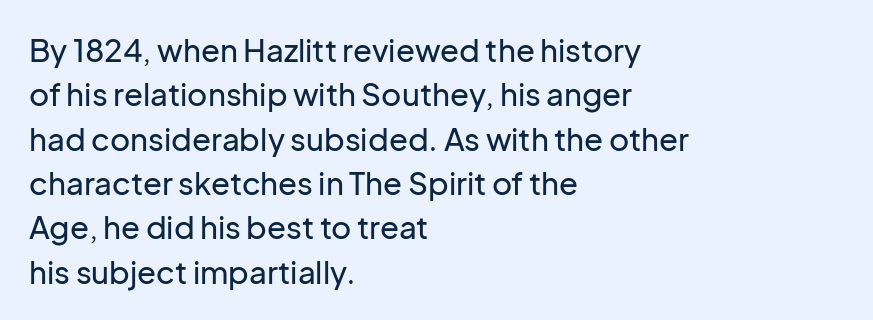
{"serif": "no", "italic": "no", "width": "normal", "stroke_contrast": "low", "x_height": "medium", "monospaced": "no", "underline": "no", "align": "left", "line_spacing": "normal", "line_spacing_ratio": 1.43, "letter_spacing": "normal", "letter_spacing_em": 0.0, "glyph_px": 31}
